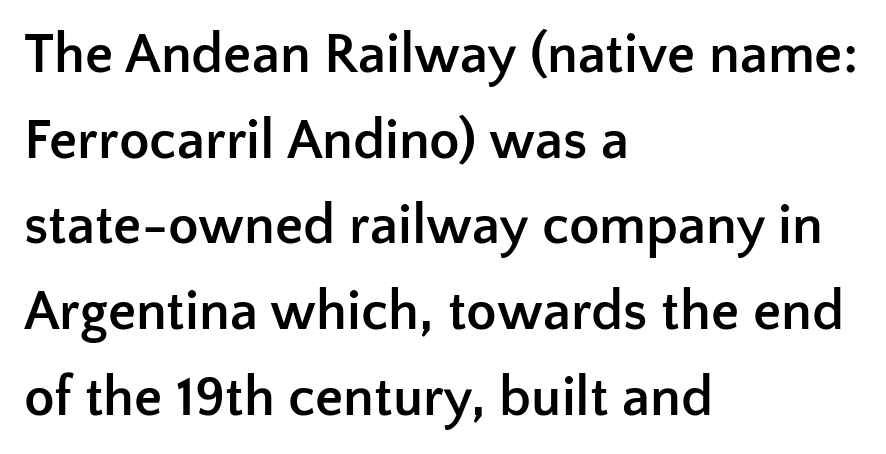
This sample has the flowing, uneven cadence of proportional lettering. Typographically, this falls in the sans-serif category. A clean baseline with only descenders dipping below it. When letters stand straight like this, we call the style roman or upright. Thick stems and heavy bowls — unmistakably bold.
